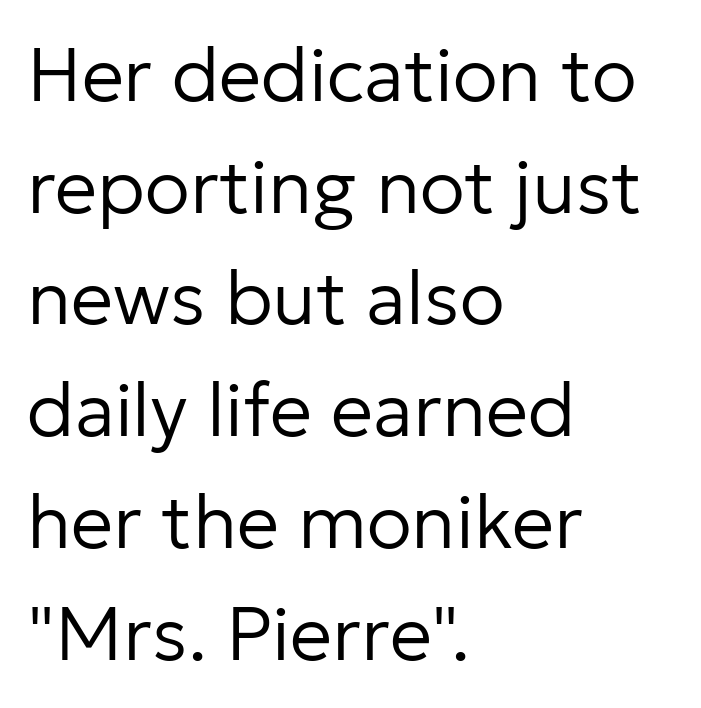
The image shows 75 px regular-weight sans-serif type, upright; set left-aligned, normal line spacing (1.49x), normal letter spacing, not underlined; low stroke contrast and a medium x-height.
